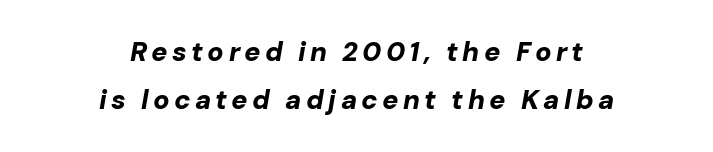
Q: Is the text bold? A: Yes.
Q: Is the text italic (slanted)? A: Yes, it leans right by about 10 degrees.
Q: Is the text underlined? A: No.
Q: How is the paragraph aligned? A: Centered.
